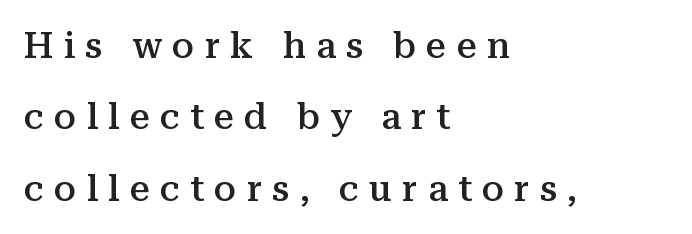
Q: Is the text bold? A: Semi-bold.
Q: Is the text italic (slanted)? A: No, it is upright.
Q: Is the typeface a serif or a sans-serif typeface? A: Serif.
Q: Is the text underlined? A: No.
Q: How is the paragraph aligned? A: Left-aligned.
Q: Is the spacing between letters normal or unusually wide? A: Unusually wide.
Q: Is the spacing between lines tight, normal or loose? A: Loose.
Q: Width (condensed, normal, or wide)? A: Normal.
Q: Stroke contrast? A: Medium.
Q: x-height? A: Medium.
Q: Monospaced? A: No.
